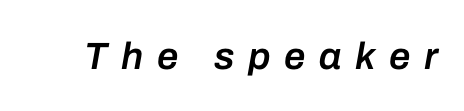
Q: Is the text bold? A: Semi-bold.
Q: Is the text italic (slanted)? A: Yes, it leans right by about 10 degrees.
Q: Is the text underlined? A: No.
Q: Is the spacing between letters normal or unusually wide? A: Unusually wide.
Q: Width (condensed, normal, or wide)? A: Normal.
Q: Stroke contrast? A: Low.
Q: x-height? A: Medium.
Q: Monospaced? A: No.
